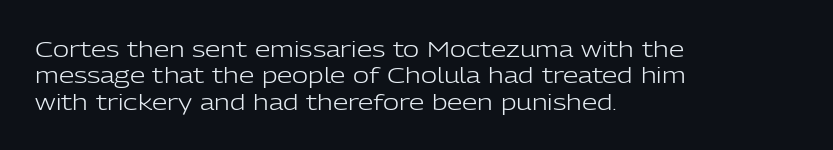
{"italic": "no", "bold": "no", "underline": "no", "align": "left", "line_spacing_ratio": 1.2, "letter_spacing": "normal", "letter_spacing_em": 0.0, "glyph_px": 22}
